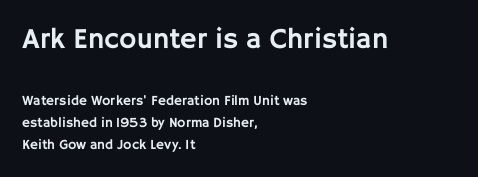
Note the varied advance widths — an 'i' is clearly narrower than an 'm'. Each row of text sits above clean, open space. Top chunk: large. Bottom chunk: small. Note: no serifs on the glyphs. The paragraph shown leans on its left margin.
